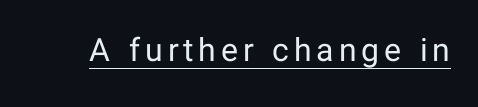
The image shows 32 px regular-weight sans-serif type, upright; set underlined; low stroke contrast and a medium x-height.
